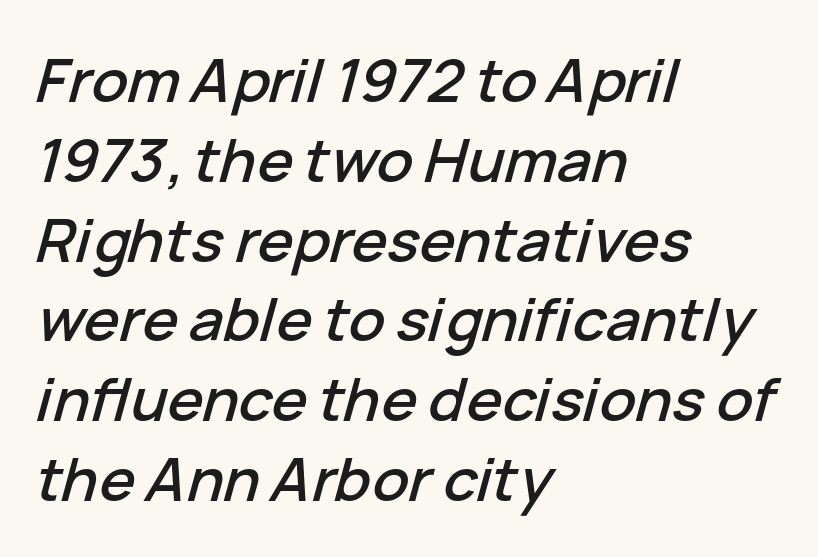
{"italic": "yes", "lean": "right", "slant_degrees": 15, "width": "normal", "stroke_contrast": "low", "x_height": "medium", "monospaced": "no", "underline": "no", "align": "left", "line_spacing": "normal", "line_spacing_ratio": 1.33, "letter_spacing": "normal", "letter_spacing_em": 0.0, "glyph_px": 60}
